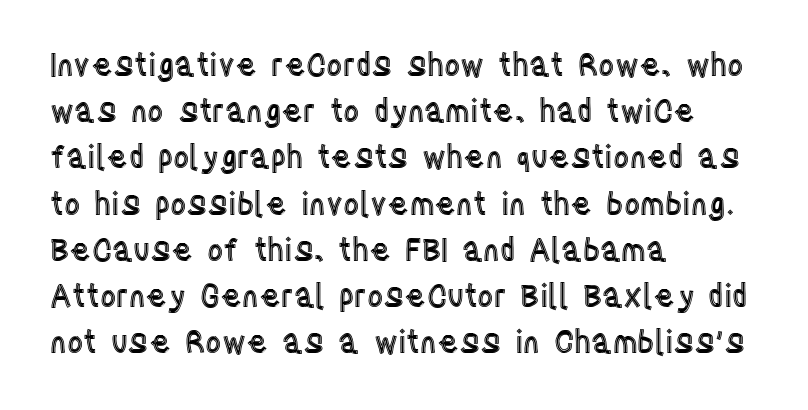
{"italic": "no", "width": "condensed", "x_height": "large", "monospaced": "no", "underline": "no", "align": "left", "line_spacing": "normal", "line_spacing_ratio": 1.49, "letter_spacing": "normal", "letter_spacing_em": 0.0, "glyph_px": 31}
